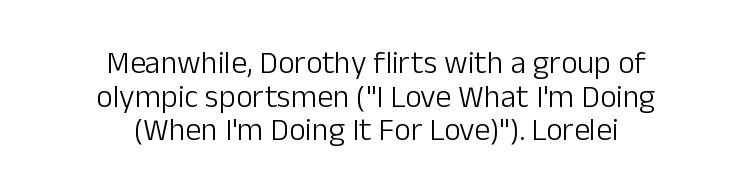
Tall strokes in this sample are plumb rather than angled. In terms of letterform style, serifs are entirely absent. There is no visible air inserted between adjacent glyphs. Leftover space on each line is divided equally before and after the words. Descenders hang freely into open space. Nothing heavy about these letters — not bold at all.
